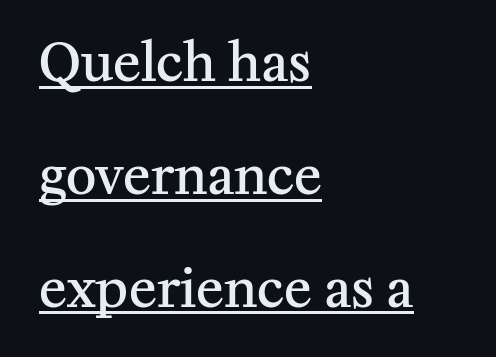
The image shows 52 px semibold serif type, upright; set left-aligned, loose line spacing (2.17x), normal letter spacing, underlined; medium stroke contrast and a medium x-height.
